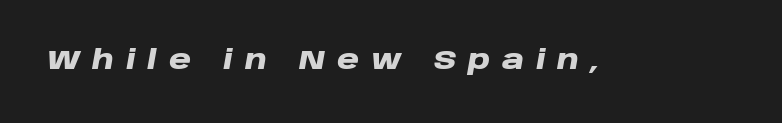
Q: Is the text bold? A: Yes.
Q: Is the text italic (slanted)? A: Yes, it leans right by about 10 degrees.
Q: Is the text underlined? A: No.
Q: Is the spacing between letters normal or unusually wide? A: Unusually wide.
